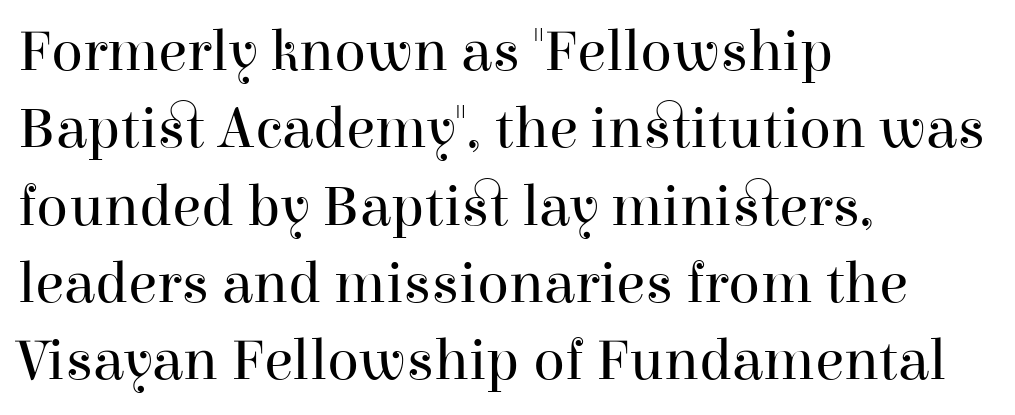
The image shows 59 px regular-weight serif type, upright; set left-aligned, normal line spacing (1.31x), normal letter spacing, not underlined; high stroke contrast and a medium x-height.
